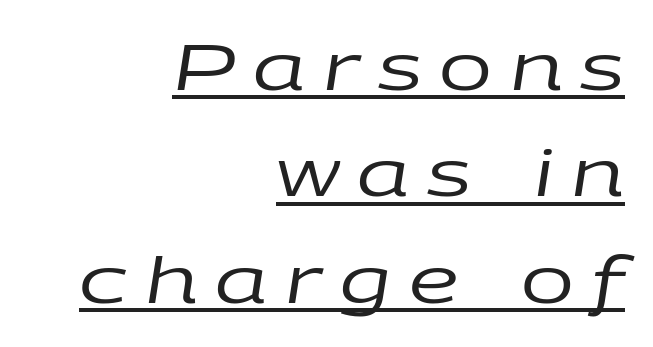
The image shows 63 px regular-weight, wide type, italic (leaning right); set right-aligned, normal line spacing (1.69x), unusually wide letter spacing (+0.28 em), underlined; low stroke contrast and a large x-height.
